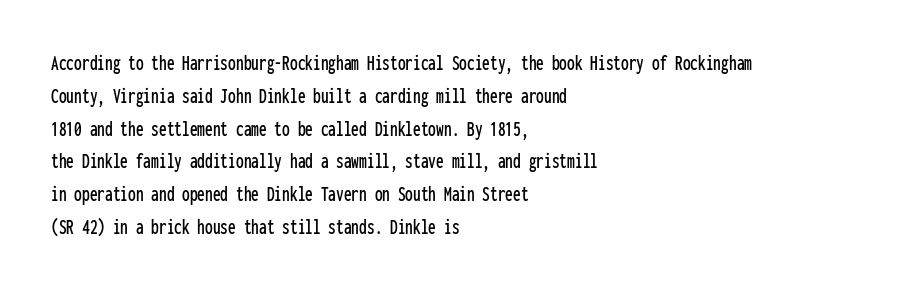
{"italic": "no", "underline": "no", "align": "left", "line_spacing": "normal", "line_spacing_ratio": 1.49, "letter_spacing": "normal", "letter_spacing_em": 0.0, "glyph_px": 22}
